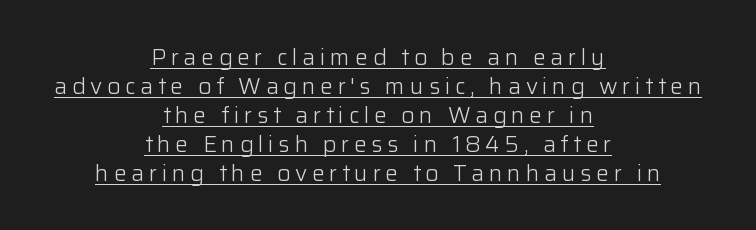
Q: Is the text bold? A: No.
Q: Is the text italic (slanted)? A: No, it is upright.
Q: Is the text underlined? A: Yes.
Q: How is the paragraph aligned? A: Centered.
Q: Is the spacing between letters normal or unusually wide? A: Unusually wide.
Q: Is the spacing between lines tight, normal or loose? A: Normal.
